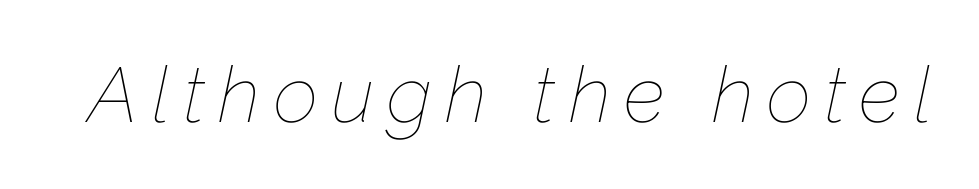
{"italic": "yes", "lean": "right", "slant_degrees": 12, "bold": "no", "weight": "thin", "width": "normal", "stroke_contrast": "low", "x_height": "medium", "monospaced": "no", "underline": "no", "glyph_px": 78}
